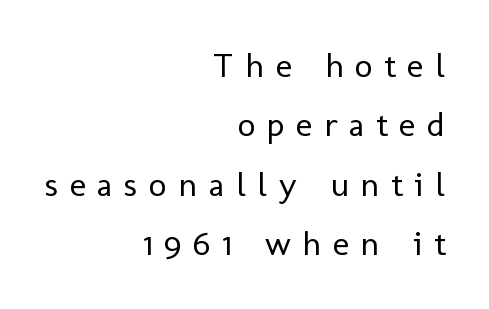
Varying glyph widths throughout — classic text-font behaviour. Are there feet on the stems? There aren't — it's a sans. Weight: regular or lighter. Normally led — the rows are evenly, conventionally spaced. The letterforms stand isolated, each surrounded by extra space. Underline: absent.
